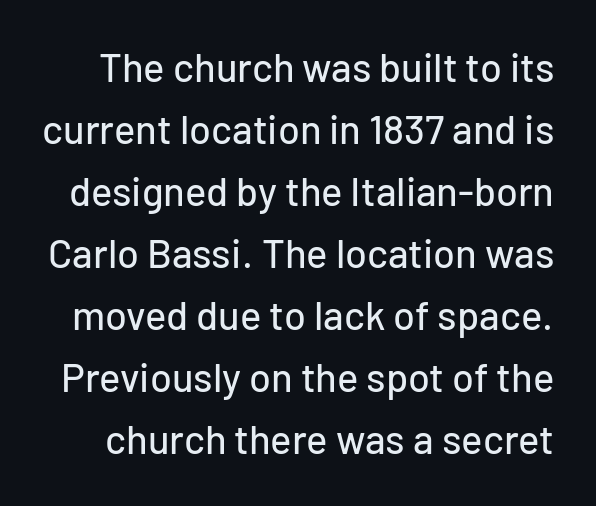
Q: Is the text italic (slanted)? A: No, it is upright.
Q: Is the typeface a serif or a sans-serif typeface? A: Sans-serif.
Q: Is the text underlined? A: No.
Q: Is the spacing between letters normal or unusually wide? A: Normal.
Q: Is the spacing between lines tight, normal or loose? A: Normal.
Q: Width (condensed, normal, or wide)? A: Normal.
Q: Stroke contrast? A: Low.
Q: x-height? A: Medium.
Q: Monospaced? A: No.
